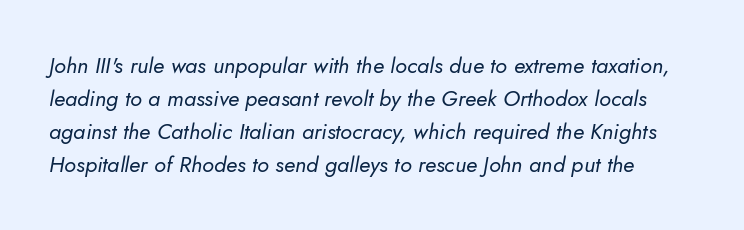
The image shows 22 px text type, italic (leaning right); set normal line spacing (1.5x), normal letter spacing, not underlined.
